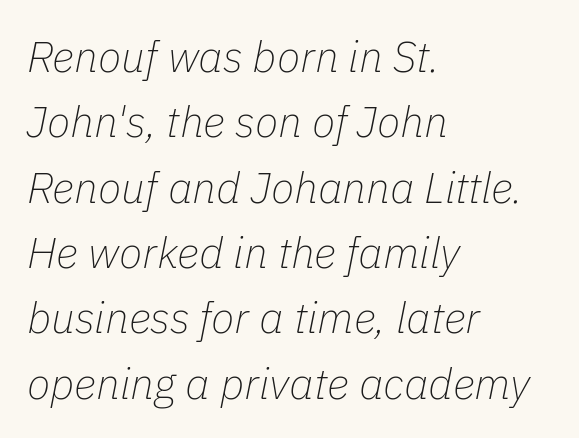
The image shows 43 px thin type, italic (leaning right); set left-aligned, normal line spacing (1.52x), normal letter spacing, not underlined; low stroke contrast and a medium x-height.
